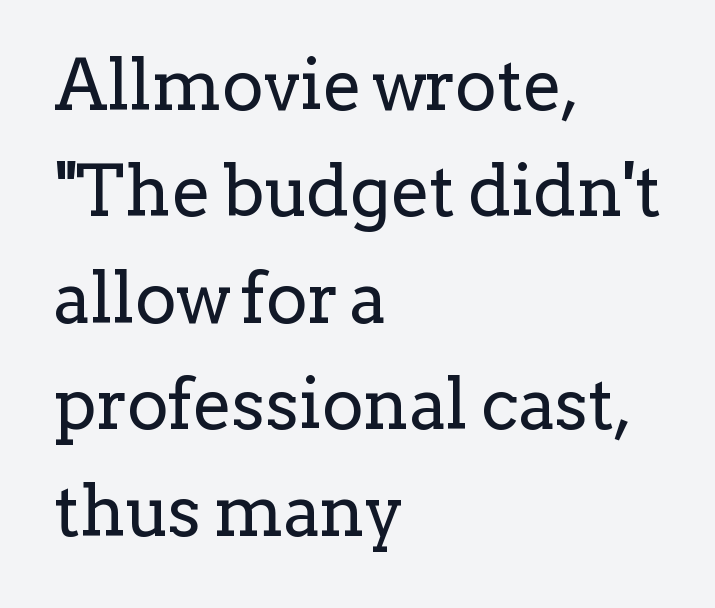
The image shows 70 px regular-weight serif type, upright; set left-aligned, normal line spacing (1.52x), normal letter spacing, not underlined; low stroke contrast and a medium x-height.
